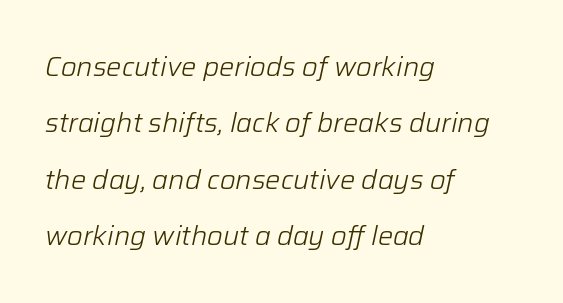
Q: Is the text bold? A: No.
Q: Is the text italic (slanted)? A: Yes, it leans right by about 12 degrees.
Q: Is the text underlined? A: No.
Q: How is the paragraph aligned? A: Left-aligned.
Q: Is the spacing between letters normal or unusually wide? A: Normal.
Q: Is the spacing between lines tight, normal or loose? A: Loose.
